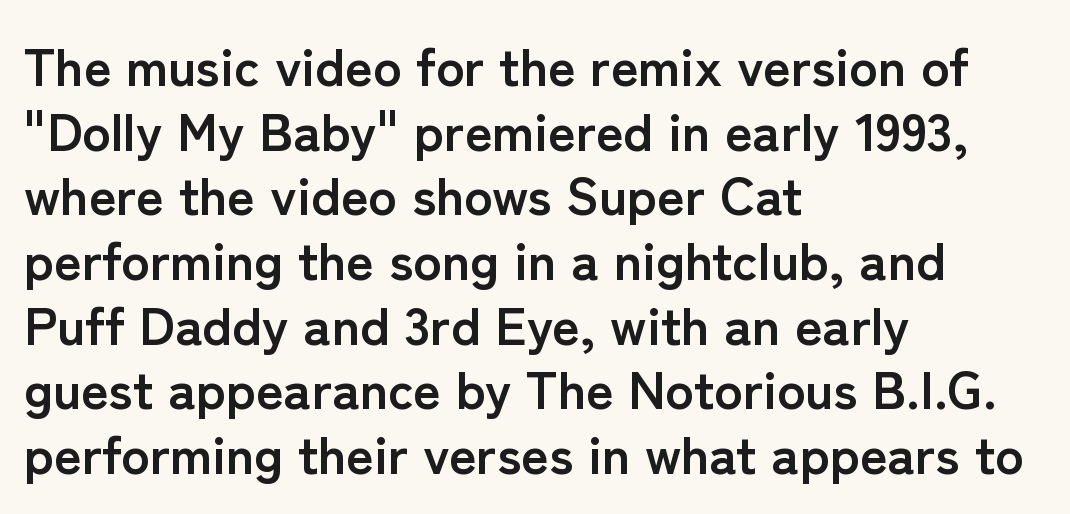
Words float on clear page, feet unadorned. Tall strokes in this sample are plumb rather than angled. Serif or sans? Sans — the stroke terminals are bare. Its strokes are broad and dark, the hallmark of bold type.
